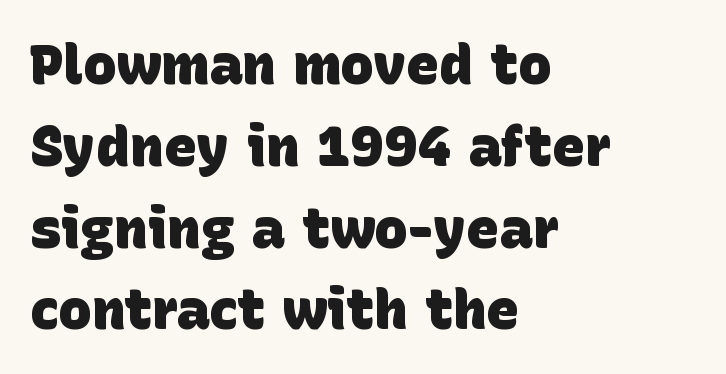
Q: Is the text bold? A: Yes.
Q: Is the typeface a serif or a sans-serif typeface? A: Sans-serif.
Q: Is the text underlined? A: No.
Q: How is the paragraph aligned? A: Left-aligned.
Q: Is the spacing between letters normal or unusually wide? A: Normal.
Q: Is the spacing between lines tight, normal or loose? A: Normal.
Q: Width (condensed, normal, or wide)? A: Normal.
Q: Stroke contrast? A: Low.
Q: x-height? A: Large.
Q: Monospaced? A: No.
